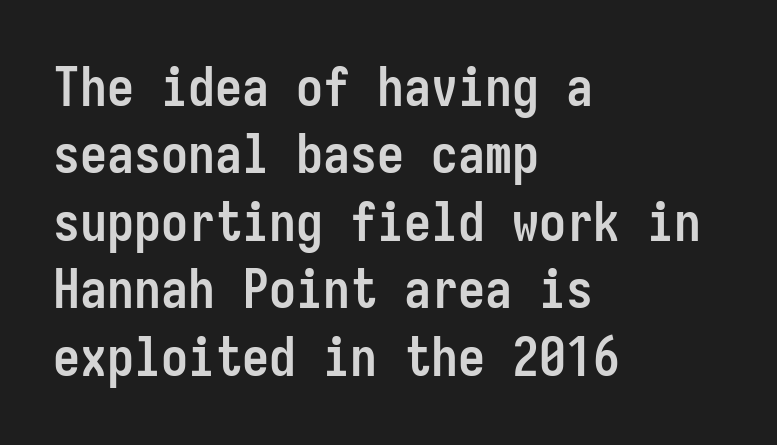
{"serif": "no", "italic": "no", "bold": "yes", "weight": "semibold", "width": "condensed", "stroke_contrast": "low", "x_height": "medium", "monospaced": "yes", "underline": "no", "align": "left", "line_spacing": "normal", "line_spacing_ratio": 1.25, "letter_spacing": "normal", "letter_spacing_em": 0.0, "glyph_px": 54}
